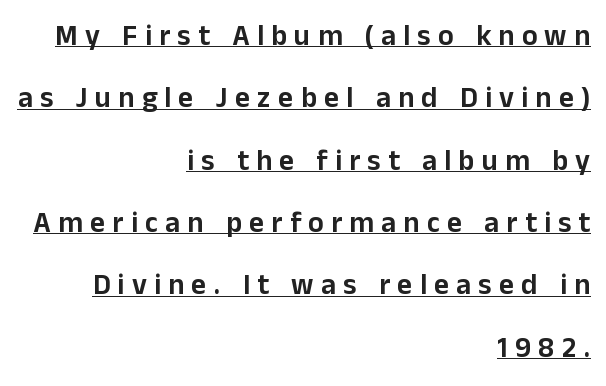
Q: Is the text italic (slanted)? A: No, it is upright.
Q: Is the typeface a serif or a sans-serif typeface? A: Sans-serif.
Q: Is the text underlined? A: Yes.
Q: How is the paragraph aligned? A: Right-aligned.
Q: Is the spacing between letters normal or unusually wide? A: Unusually wide.
Q: Is the spacing between lines tight, normal or loose? A: Loose.
Q: Width (condensed, normal, or wide)? A: Normal.
Q: Stroke contrast? A: Low.
Q: x-height? A: Medium.
Q: Monospaced? A: No.
